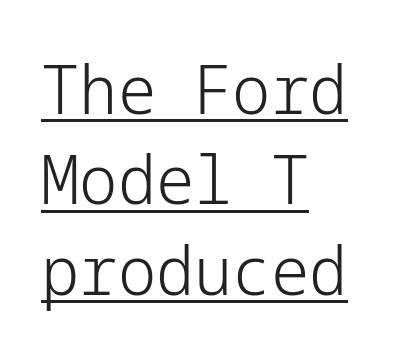
The image shows 68 px light sans-serif type, upright; set left-aligned, normal line spacing (1.33x), normal letter spacing, underlined; low stroke contrast and a medium x-height.
